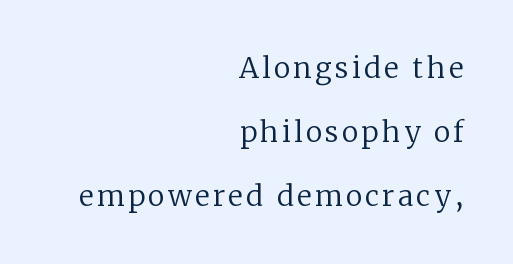
The image shows 28 px regular-weight serif type, upright; set right-aligned, loose line spacing (2.28x), not underlined; low stroke contrast and a medium x-height.
